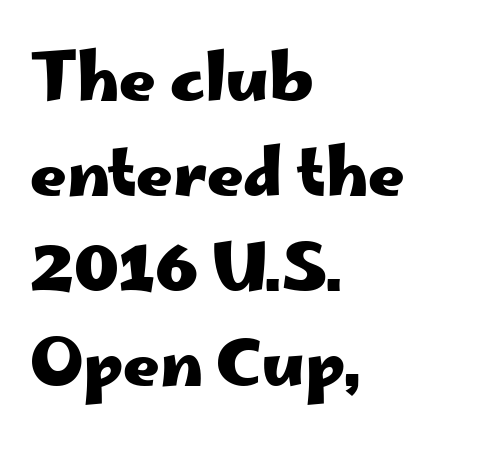
Nobody drew a line under any word here. Left-aligned paragraph, ragged on the right. Character widths vary here, with narrow letters taking less room than wide ones. The passage shown is emphatically bold. Are there feet on the stems? There aren't — it's a sans.
